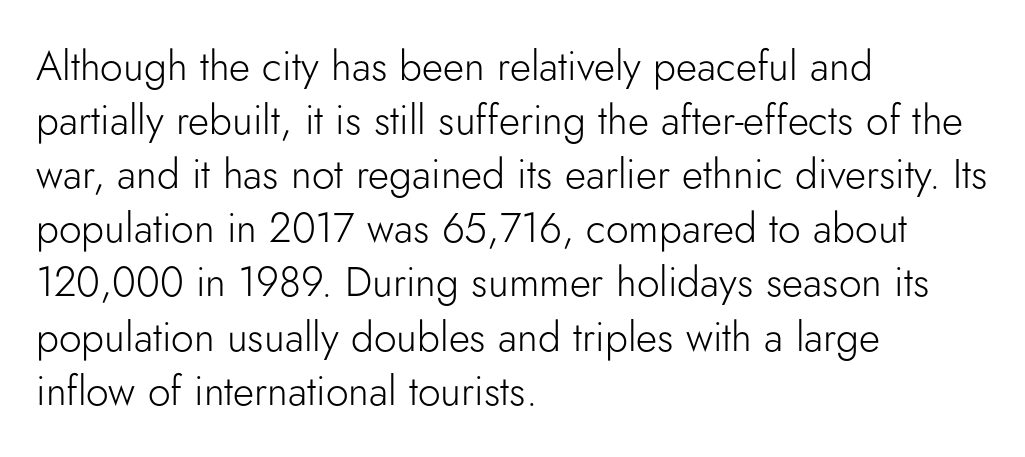
Tracking value appears to be zero — textbook default spacing. The rendering anchors every line to the left-hand side. Spacing verdict: proportional, widths tailored to each character. To sum up the face: it is a sans, with no serifs.
